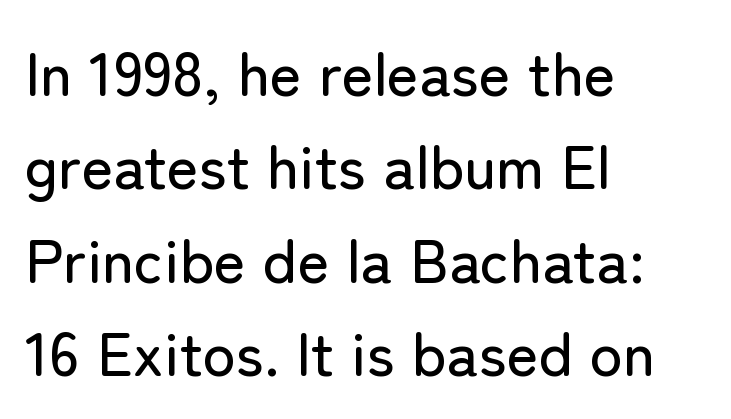
{"serif": "no", "italic": "no", "width": "normal", "stroke_contrast": "low", "x_height": "medium", "monospaced": "no", "underline": "no", "align": "left", "line_spacing": "normal", "line_spacing_ratio": 1.53, "letter_spacing": "normal", "letter_spacing_em": 0.0, "glyph_px": 61}
